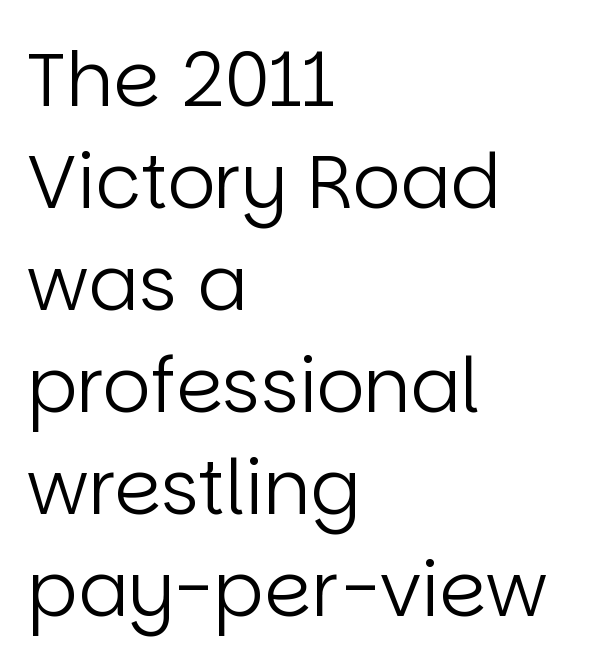
{"serif": "no", "italic": "no", "bold": "no", "weight": "regular", "width": "normal", "stroke_contrast": "low", "x_height": "large", "monospaced": "no", "underline": "no", "align": "left", "line_spacing": "normal", "line_spacing_ratio": 1.36, "letter_spacing": "normal", "letter_spacing_em": 0.0, "glyph_px": 75}
